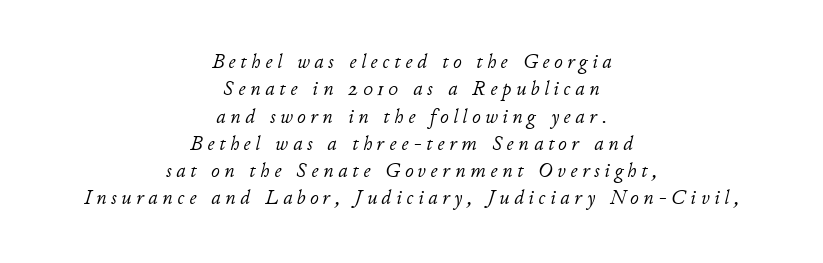
Q: Is the text bold? A: No.
Q: Is the text italic (slanted)? A: Yes, it leans right by about 11 degrees.
Q: Is the text underlined? A: No.
Q: How is the paragraph aligned? A: Centered.
Q: Is the spacing between letters normal or unusually wide? A: Unusually wide.
Q: Is the spacing between lines tight, normal or loose? A: Normal.
